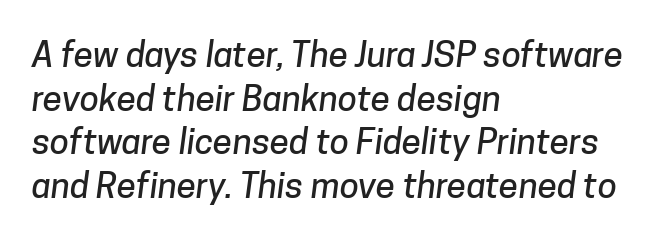
The image shows 35 px sans-serif type; set left-aligned, normal line spacing (1.25x), normal letter spacing, not underlined; low stroke contrast and a medium x-height.
